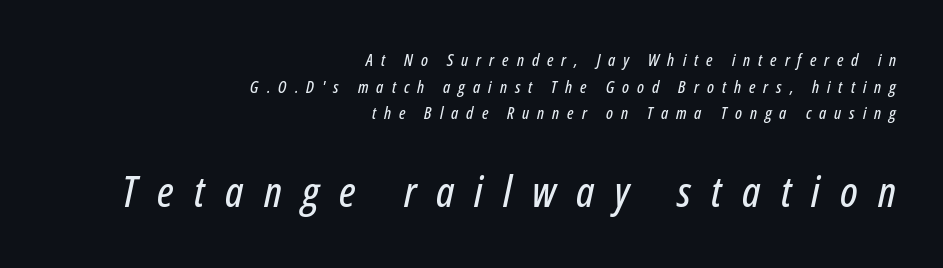
{"italic": "yes", "lean": "right", "slant_degrees": 12, "width": "condensed", "stroke_contrast": "low", "x_height": "medium", "monospaced": "no", "underline": "no", "align": "right", "line_spacing": "normal", "line_spacing_ratio": 1.57, "letter_spacing": "wide", "letter_spacing_em": 0.47, "larger_block": "second", "size_ratio": 2.53, "glyph_px": 43}
